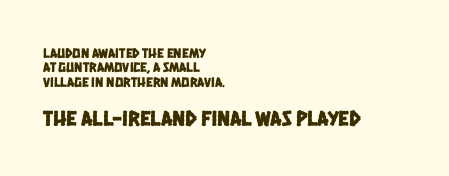
Q: Is the text underlined? A: No.
Q: How is the paragraph aligned? A: Left-aligned.
Q: Is the spacing between letters normal or unusually wide? A: Normal.
Q: Is the spacing between lines tight, normal or loose? A: Tight.
Q: Which block of text is set in a larger size, the first (top) or the second (bottom)? A: The second (bottom) one.
